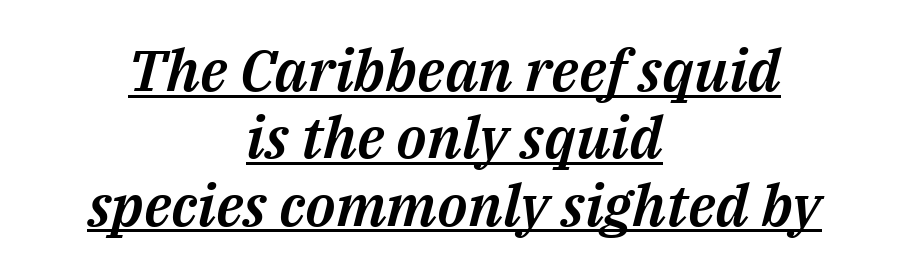
Character widths vary here, with narrow letters taking less room than wide ones. Line starts and ends both wander, symmetrically. Words appear dense and cohesive because spacing is normal. Somebody hit Ctrl+U on this one — the words are underlined. You can tell it's italic because the verticals aren't actually vertical.
